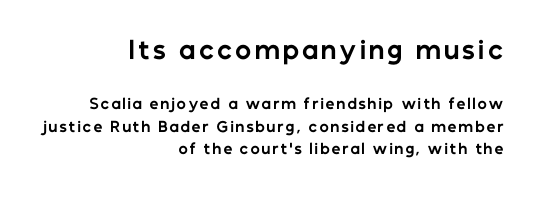
Line ends are locked; line starts wander. The designer gave the opening block more size than the closing block. Unmarked baselines from the first word to the last. Notice how the stems are strictly vertical — no italics here. A full-strength bold gives these letters their thick strokes. Line spacing here is normal.
